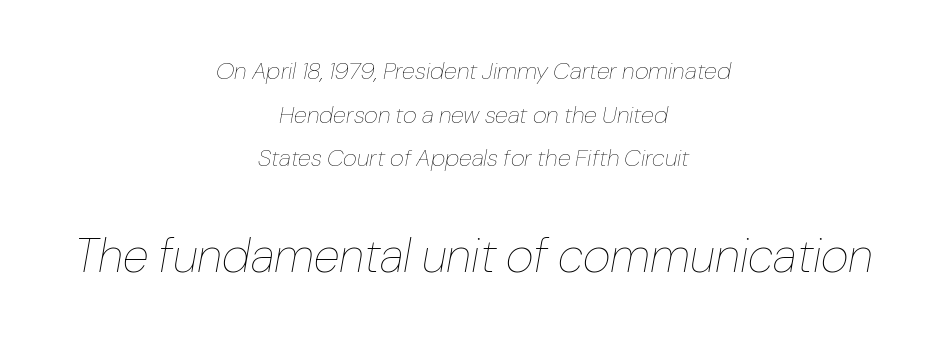
{"italic": "yes", "lean": "right", "slant_degrees": 10, "bold": "no", "weight": "thin", "width": "normal", "stroke_contrast": "low", "x_height": "medium", "monospaced": "no", "underline": "no", "align": "center", "line_spacing_ratio": 1.82, "letter_spacing": "normal", "letter_spacing_em": 0.0, "larger_block": "second", "size_ratio": 2.0, "glyph_px": 48}
